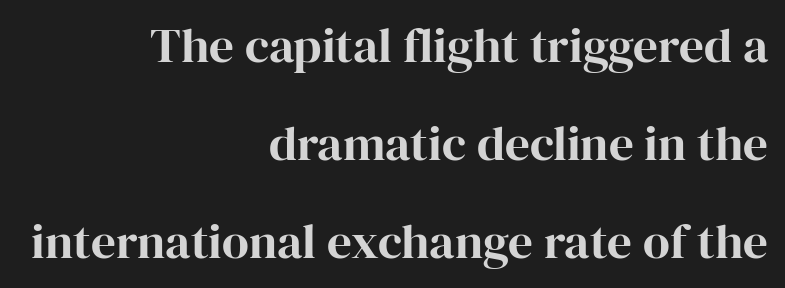
{"serif": "yes", "italic": "no", "width": "normal", "stroke_contrast": "high", "x_height": "medium", "monospaced": "no", "underline": "no", "align": "right", "line_spacing": "loose", "line_spacing_ratio": 2.0, "letter_spacing": "normal", "letter_spacing_em": 0.0, "glyph_px": 49}
